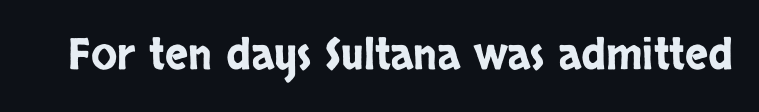
{"serif": "no", "italic": "no", "width": "condensed", "stroke_contrast": "low", "x_height": "large", "monospaced": "no", "underline": "no", "letter_spacing": "normal", "letter_spacing_em": 0.0, "glyph_px": 43}
